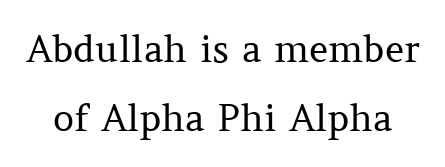
{"serif": "yes", "italic": "no", "bold": "no", "weight": "regular", "width": "normal", "stroke_contrast": "medium", "x_height": "medium", "monospaced": "no", "underline": "no", "line_spacing_ratio": 1.86, "letter_spacing": "normal", "letter_spacing_em": 0.0, "glyph_px": 37}
